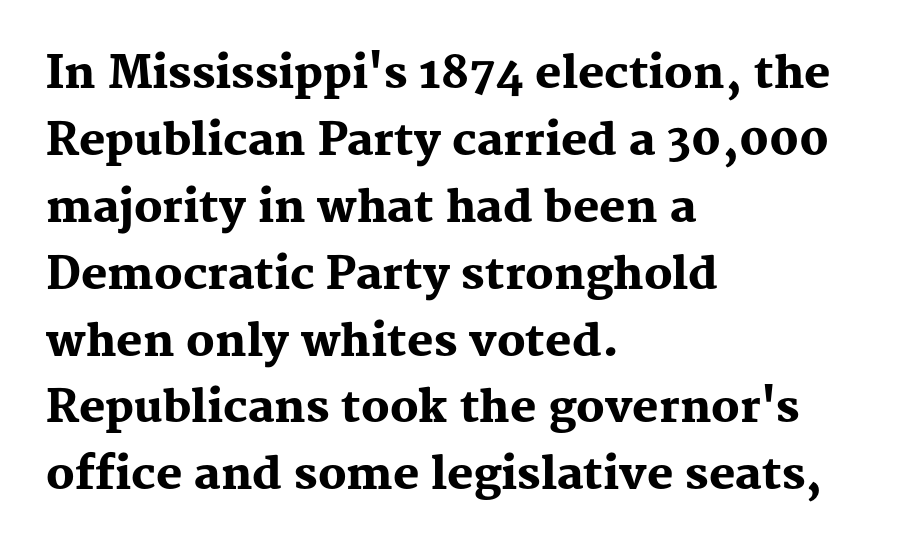
{"serif": "yes", "italic": "no", "bold": "yes", "weight": "heavy", "width": "normal", "stroke_contrast": "medium", "x_height": "medium", "monospaced": "no", "underline": "no", "align": "left", "line_spacing": "normal", "line_spacing_ratio": 1.52, "letter_spacing": "normal", "letter_spacing_em": 0.0, "glyph_px": 44}
